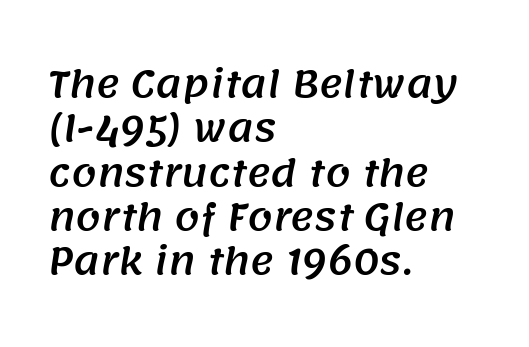
Q: Is the typeface a serif or a sans-serif typeface? A: Sans-serif.
Q: Is the text underlined? A: No.
Q: How is the paragraph aligned? A: Left-aligned.
Q: Is the spacing between letters normal or unusually wide? A: Normal.
Q: Width (condensed, normal, or wide)? A: Normal.
Q: Stroke contrast? A: Medium.
Q: x-height? A: Large.
Q: Monospaced? A: No.
